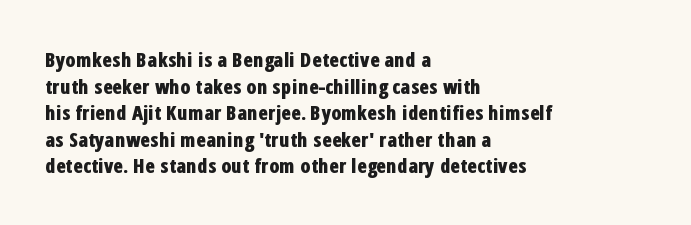
The image shows 20 px bold type, upright; set left-aligned, normal line spacing (1.33x), normal letter spacing, not underlined.
